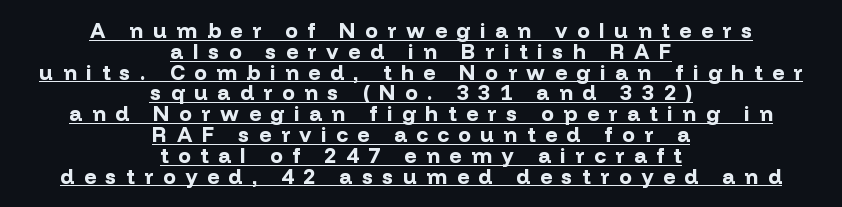
Heavy-handed strokes throughout: this text is bold. The lettering stays uniformly vertical, giving the passage a roman look. The compositor balanced each line on the midline. You can see a thin bar hugging the bottom of the glyphs.
